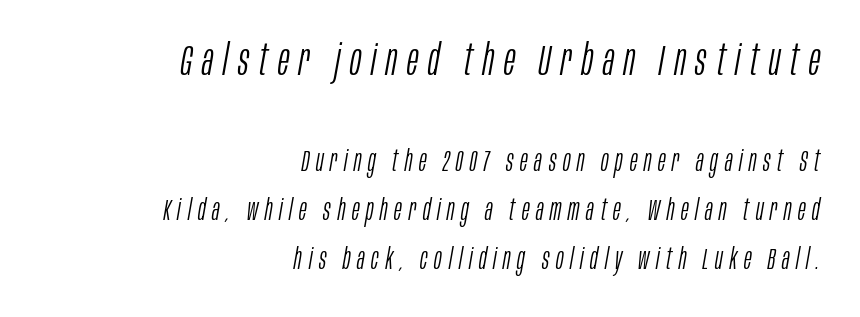
The image shows 43 px light, condensed type, italic (leaning right); set right-aligned, normal line spacing (1.69x), unusually wide letter spacing (+0.23 em), not underlined; the first (top) block is 1.48x larger; low stroke contrast and a large x-height.
